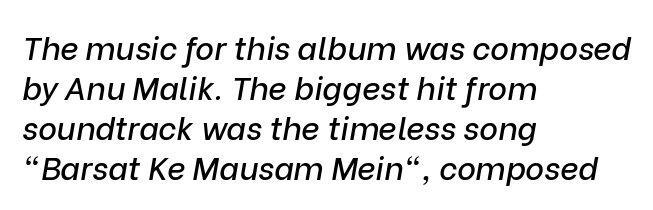
The image shows 32 px text type, italic (leaning right); set left-aligned, normal line spacing (1.25x), normal letter spacing, not underlined; low stroke contrast and a medium x-height.
